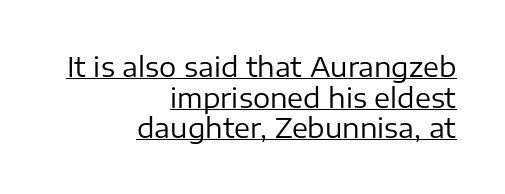
The image shows 27 px text type, upright; set right-aligned, tight line spacing (1.13x), normal letter spacing, underlined.
